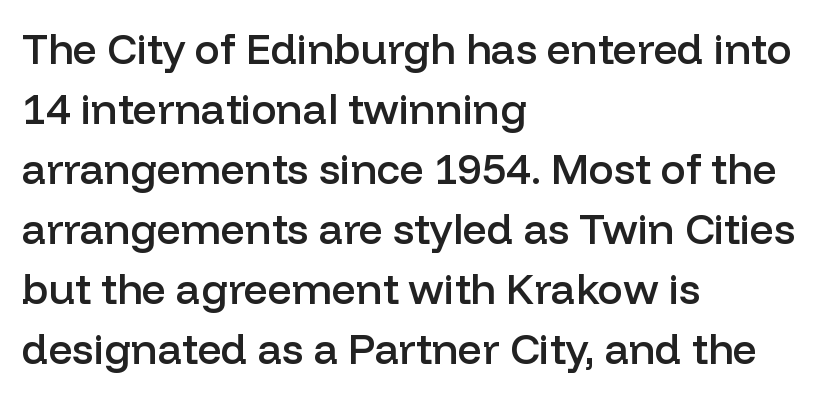
{"serif": "no", "italic": "no", "bold": "semi", "weight": "semibold", "width": "normal", "stroke_contrast": "low", "x_height": "medium", "monospaced": "no", "underline": "no", "align": "left", "line_spacing": "normal", "line_spacing_ratio": 1.43, "letter_spacing": "normal", "letter_spacing_em": 0.0, "glyph_px": 42}
